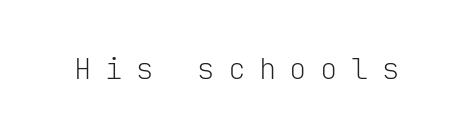
Each word looks stretched out because of the extra space between its letters. The type family on display is of the sans-serif kind. Stems here are at most as thick as an everyday book face. The foot of each line stays bare and open.
